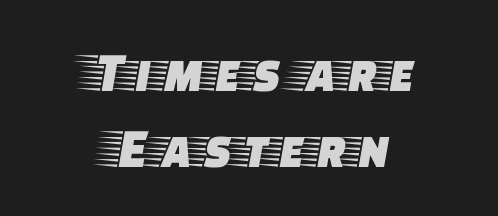
Q: Is the text italic (slanted)? A: Yes.
Q: Is the typeface a serif or a sans-serif typeface? A: Serif.
Q: Is the text underlined? A: No.
Q: How is the paragraph aligned? A: Centered.
Q: Is the spacing between letters normal or unusually wide? A: Normal.
Q: Is the spacing between lines tight, normal or loose? A: Normal.
Q: Width (condensed, normal, or wide)? A: Wide.
Q: Stroke contrast? A: Low.
Q: x-height? A: Large.
Q: Monospaced? A: No.
